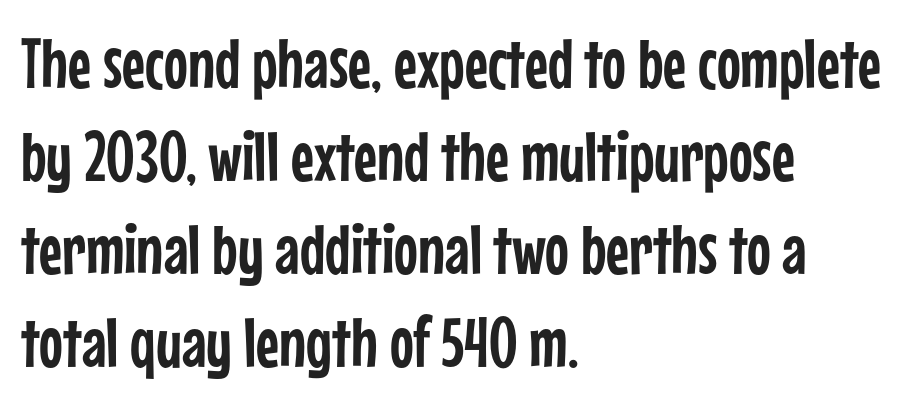
Q: Is the text italic (slanted)? A: No, it is upright.
Q: Is the typeface a serif or a sans-serif typeface? A: Sans-serif.
Q: Is the text underlined? A: No.
Q: How is the paragraph aligned? A: Left-aligned.
Q: Is the spacing between letters normal or unusually wide? A: Normal.
Q: Is the spacing between lines tight, normal or loose? A: Normal.
Q: Width (condensed, normal, or wide)? A: Condensed.
Q: Stroke contrast? A: Low.
Q: x-height? A: Medium.
Q: Monospaced? A: No.
